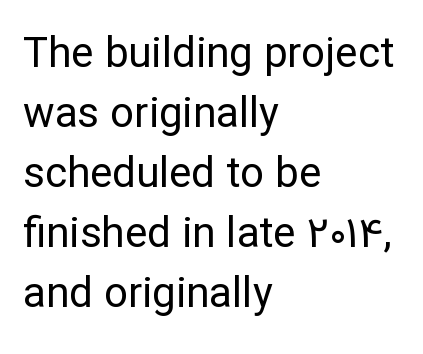
Think of a printed novel: that variable character pitch is what you see here. No word sits above an underline. A typesetter would label this face a sans. Nobody touched the tracking dial on this one.
